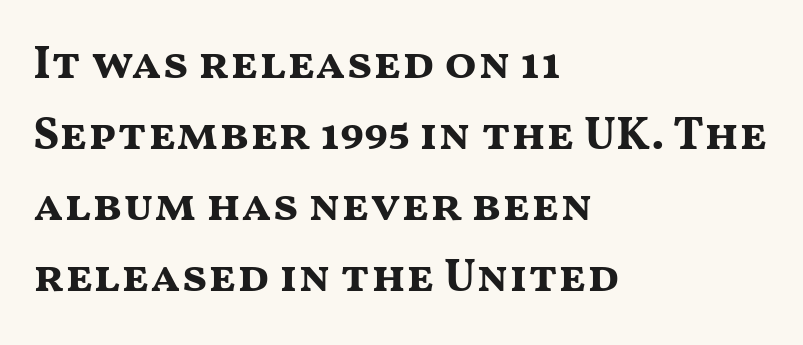
These lines are composed in type without serifs. Quick note: not italic, upright. Regular leading. If you drew a ruler down the left edge, every line would touch it.
